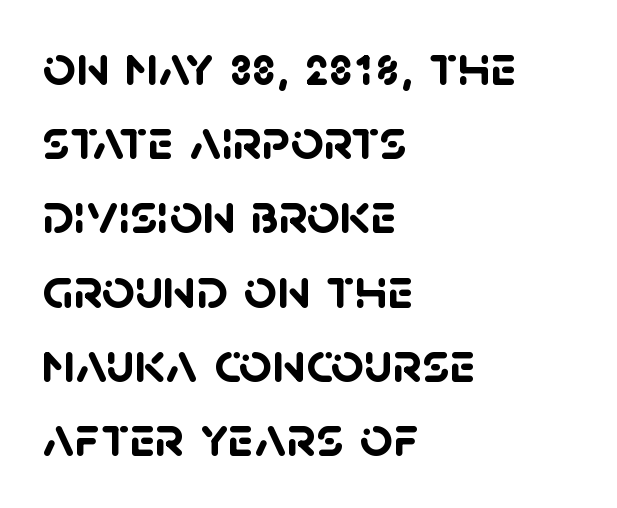
{"serif": "no", "bold": "yes", "weight": "semibold", "width": "normal", "stroke_contrast": "low", "x_height": "large", "monospaced": "no", "underline": "no", "align": "left", "line_spacing": "normal", "line_spacing_ratio": 1.28, "letter_spacing": "normal", "letter_spacing_em": 0.0, "glyph_px": 58}
